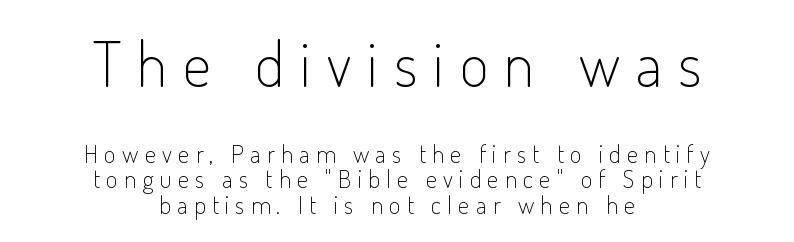
Q: Is the text bold? A: No.
Q: Is the text italic (slanted)? A: No, it is upright.
Q: Is the typeface a serif or a sans-serif typeface? A: Sans-serif.
Q: Is the text underlined? A: No.
Q: How is the paragraph aligned? A: Centered.
Q: Is the spacing between letters normal or unusually wide? A: Unusually wide.
Q: Is the spacing between lines tight, normal or loose? A: Tight.
Q: Which block of text is set in a larger size, the first (top) or the second (bottom)? A: The first (top) one.
Q: Width (condensed, normal, or wide)? A: Condensed.
Q: Stroke contrast? A: Low.
Q: x-height? A: Small.
Q: Monospaced? A: No.
